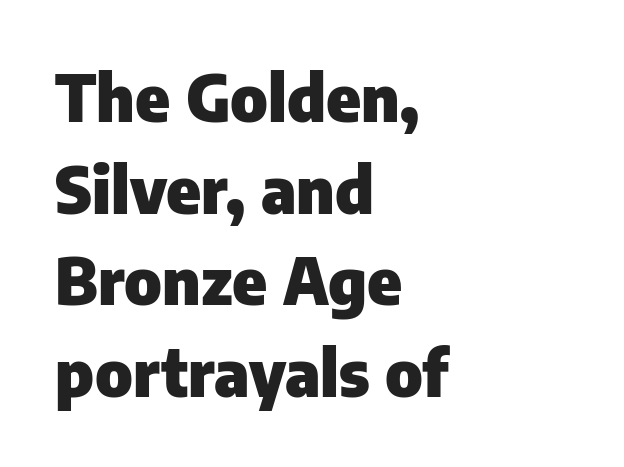
Q: Is the text bold? A: Yes.
Q: Is the text italic (slanted)? A: No, it is upright.
Q: Is the typeface a serif or a sans-serif typeface? A: Sans-serif.
Q: Is the text underlined? A: No.
Q: How is the paragraph aligned? A: Left-aligned.
Q: Is the spacing between letters normal or unusually wide? A: Normal.
Q: Is the spacing between lines tight, normal or loose? A: Normal.
Q: Width (condensed, normal, or wide)? A: Normal.
Q: Stroke contrast? A: Low.
Q: x-height? A: Medium.
Q: Monospaced? A: No.
